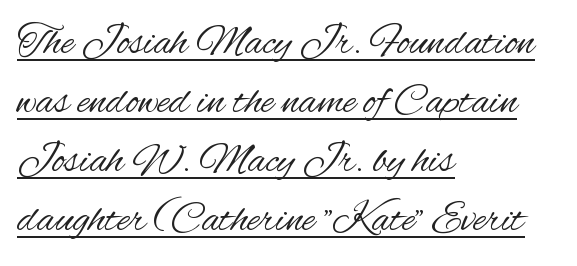
The image shows 43 px regular-weight, condensed sans-serif type; set left-aligned, normal line spacing (1.37x), normal letter spacing, underlined; medium stroke contrast and a small x-height.
